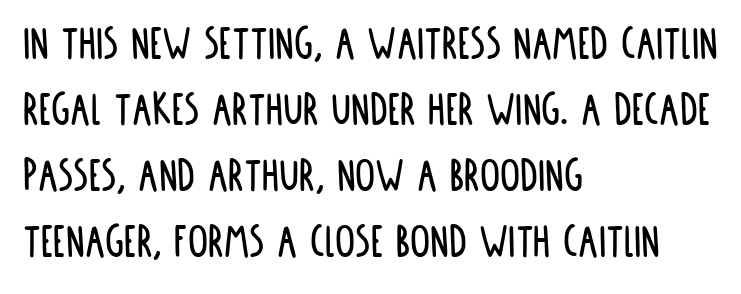
The image shows 50 px condensed sans-serif type, upright; set left-aligned, normal line spacing (1.32x), normal letter spacing, not underlined; low stroke contrast and a large x-height.
